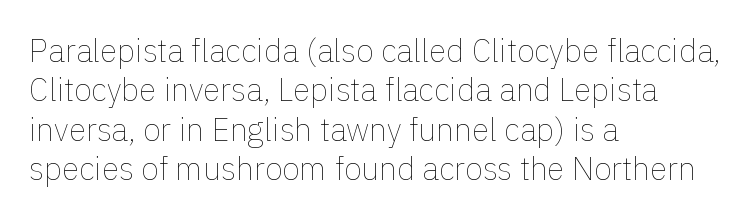
The image shows 32 px thin type, upright; set left-aligned, line spacing 1.23x, normal letter spacing, not underlined; a medium x-height.
